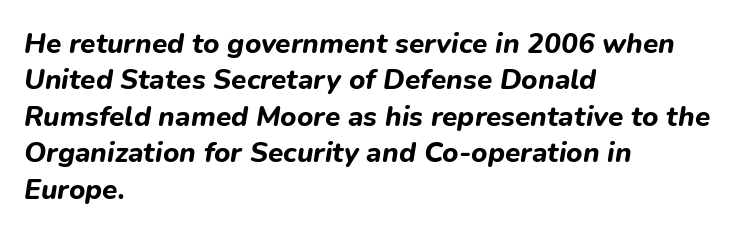
The image shows 28 px bold type, italic (leaning right); set left-aligned, normal line spacing (1.3x), normal letter spacing, not underlined; low stroke contrast and a medium x-height.
